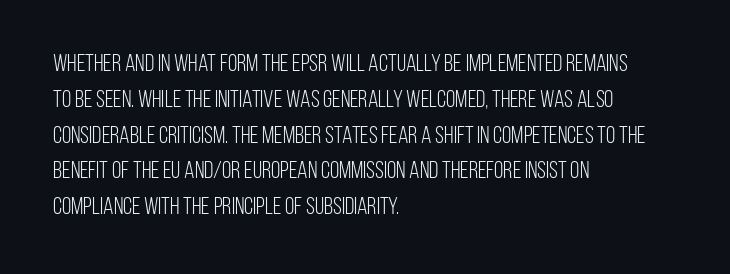
{"italic": "no", "bold": "no", "underline": "no", "align": "left", "line_spacing": "normal", "line_spacing_ratio": 1.49, "letter_spacing": "normal", "letter_spacing_em": 0.0, "glyph_px": 24}
